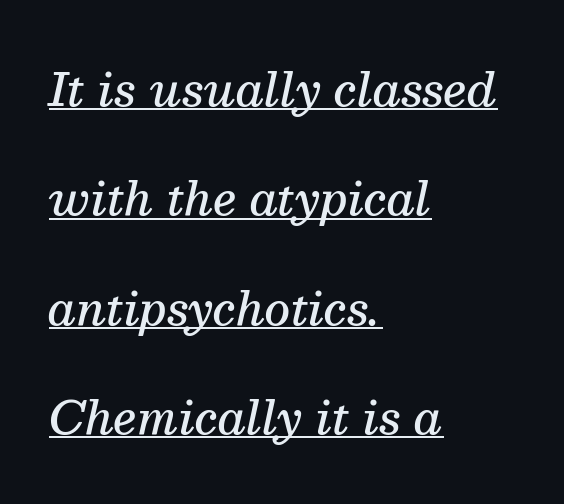
{"serif": "yes", "italic": "yes", "lean": "right", "slant_degrees": 13, "bold": "semi", "weight": "semibold", "width": "normal", "stroke_contrast": "medium", "x_height": "medium", "monospaced": "no", "underline": "yes", "align": "left", "line_spacing": "loose", "line_spacing_ratio": 2.43, "letter_spacing": "normal", "letter_spacing_em": 0.0, "glyph_px": 45}
